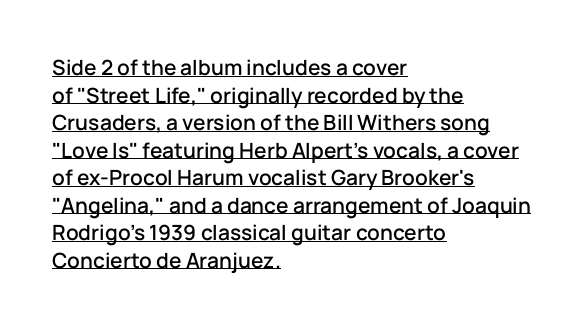
Q: Is the text italic (slanted)? A: No, it is upright.
Q: Is the text underlined? A: Yes.
Q: How is the paragraph aligned? A: Left-aligned.
Q: Is the spacing between letters normal or unusually wide? A: Normal.
Q: Is the spacing between lines tight, normal or loose? A: Normal.
